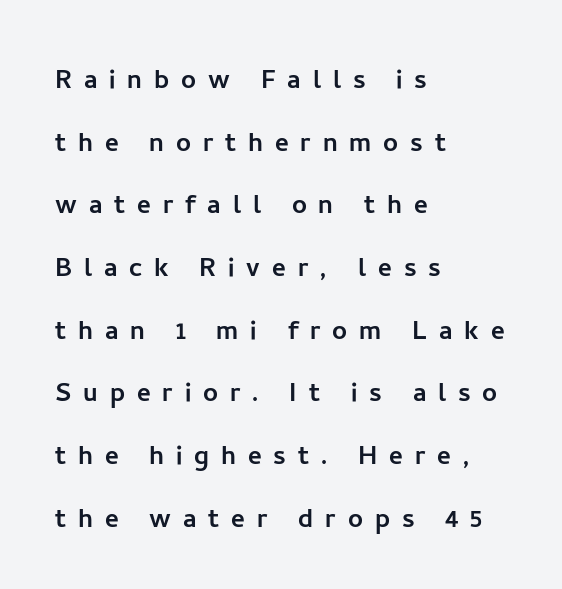
{"serif": "no", "italic": "no", "width": "normal", "stroke_contrast": "low", "x_height": "medium", "monospaced": "no", "underline": "no", "align": "left", "line_spacing": "loose", "line_spacing_ratio": 1.9, "letter_spacing": "wide", "letter_spacing_em": 0.36, "glyph_px": 33}
